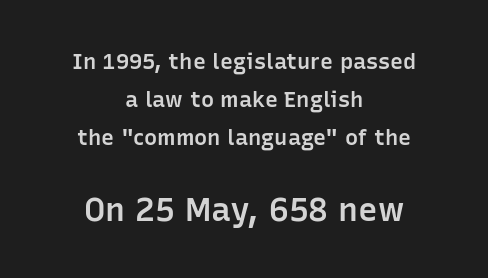
Q: Is the text bold? A: Semi-bold.
Q: Is the text italic (slanted)? A: No, it is upright.
Q: Is the typeface a serif or a sans-serif typeface? A: Sans-serif.
Q: Is the text underlined? A: No.
Q: How is the paragraph aligned? A: Centered.
Q: Is the spacing between letters normal or unusually wide? A: Normal.
Q: Which block of text is set in a larger size, the first (top) or the second (bottom)? A: The second (bottom) one.
Q: Width (condensed, normal, or wide)? A: Normal.
Q: Stroke contrast? A: Low.
Q: x-height? A: Medium.
Q: Monospaced? A: No.
